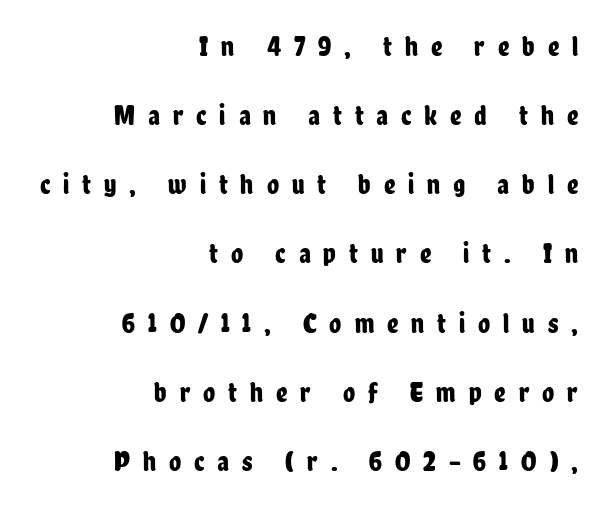
Q: Is the text italic (slanted)? A: No, it is upright.
Q: Is the typeface a serif or a sans-serif typeface? A: Sans-serif.
Q: Is the text underlined? A: No.
Q: How is the paragraph aligned? A: Right-aligned.
Q: Is the spacing between letters normal or unusually wide? A: Unusually wide.
Q: Is the spacing between lines tight, normal or loose? A: Loose.
Q: Width (condensed, normal, or wide)? A: Condensed.
Q: Stroke contrast? A: Low.
Q: x-height? A: Medium.
Q: Monospaced? A: No.
